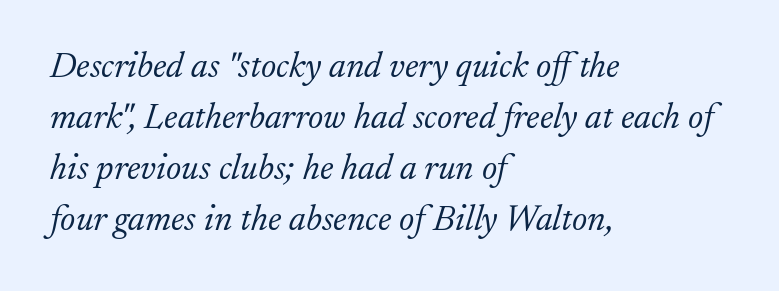
The image shows 36 px light serif type, italic (leaning right); set left-aligned, normal line spacing (1.42x), normal letter spacing, not underlined; low stroke contrast and a small x-height.
